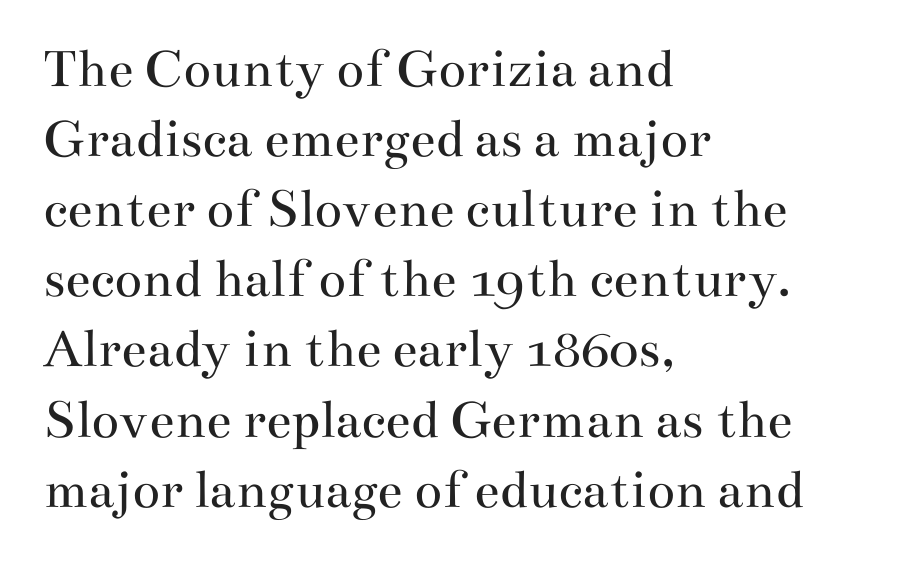
Standard letterfit; no display-style spreading of the glyphs. A typesetter would call this proportional, since set widths differ per character. Is this a sans? No — the strokes have serifs. Summary of weight: not heavy and not bold. Beneath every word, the page is bare.
